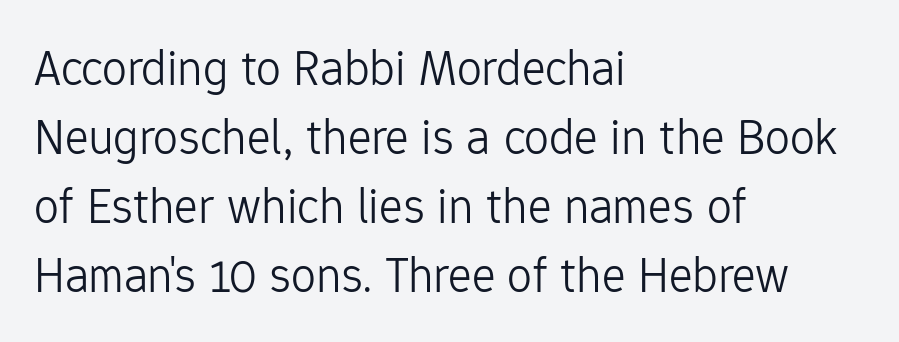
The image shows 50 px light sans-serif type, upright; set left-aligned, normal line spacing (1.38x), normal letter spacing, not underlined; low stroke contrast and a medium x-height.
